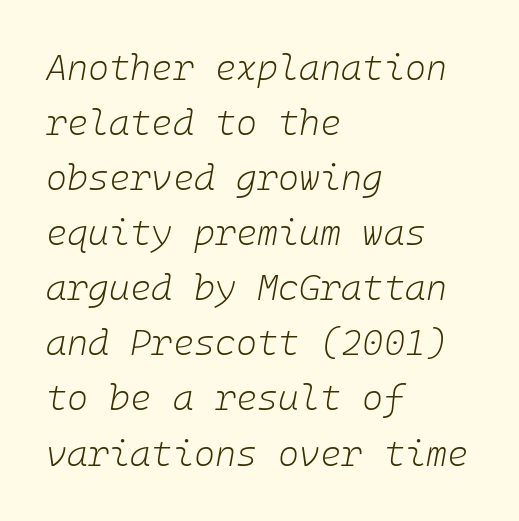
{"italic": "yes", "lean": "right", "slant_degrees": 10, "bold": "no", "weight": "light", "width": "normal", "stroke_contrast": "low", "x_height": "medium", "underline": "no", "align": "left", "line_spacing": "normal", "line_spacing_ratio": 1.53, "letter_spacing": "normal", "letter_spacing_em": 0.0, "glyph_px": 36}
